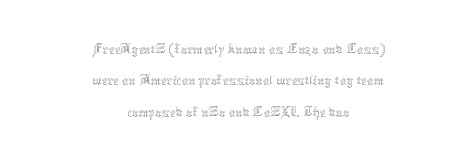
Q: Is the text bold? A: No.
Q: Is the text italic (slanted)? A: No, it is upright.
Q: Is the text underlined? A: No.
Q: How is the paragraph aligned? A: Centered.
Q: Is the spacing between letters normal or unusually wide? A: Normal.
Q: Is the spacing between lines tight, normal or loose? A: Tight.
Q: Width (condensed, normal, or wide)? A: Normal.
Q: Stroke contrast? A: Medium.
Q: x-height? A: Medium.
Q: Monospaced? A: No.
